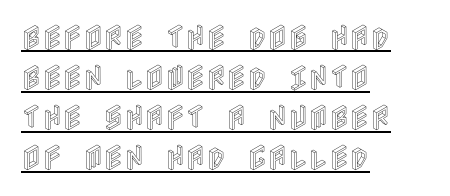
The image shows 28 px condensed type, upright; set left-aligned, normal line spacing (1.43x), normal letter spacing, underlined; a large x-height.
